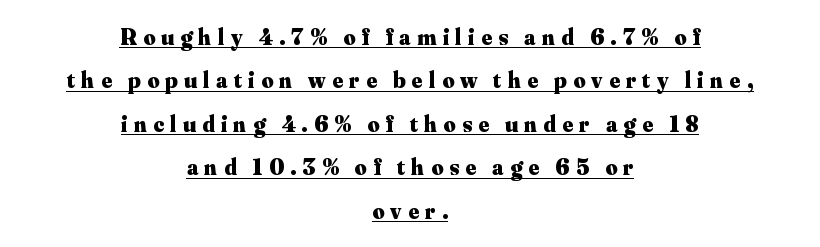
Q: Is the text bold? A: Yes.
Q: Is the text italic (slanted)? A: No, it is upright.
Q: Is the text underlined? A: Yes.
Q: How is the paragraph aligned? A: Centered.
Q: Is the spacing between letters normal or unusually wide? A: Unusually wide.
